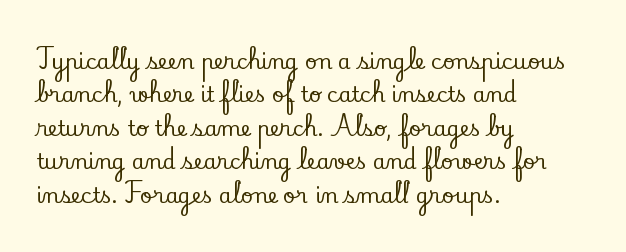
The image shows 21 px text type, upright; set left-aligned, normal line spacing (1.59x), normal letter spacing, not underlined.
